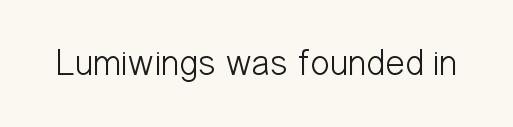
Nobody touched the tracking dial on this one. Tall strokes in this sample are plumb rather than angled. Each letter's strokes conclude bluntly, with no projecting serifs. Varying glyph widths throughout — classic text-font behaviour.
